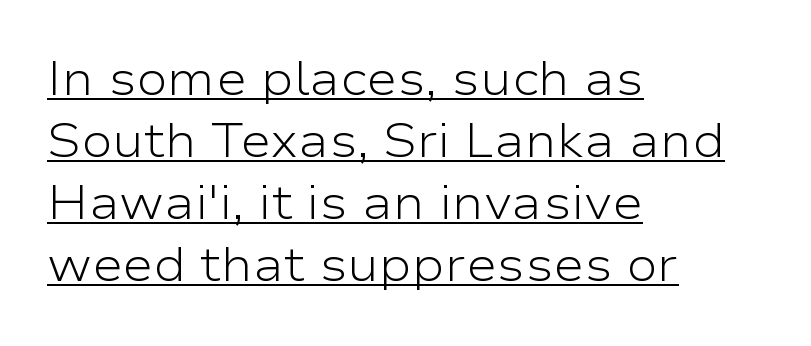
Q: Is the text bold? A: No.
Q: Is the text italic (slanted)? A: No, it is upright.
Q: Is the typeface a serif or a sans-serif typeface? A: Sans-serif.
Q: Is the text underlined? A: Yes.
Q: How is the paragraph aligned? A: Left-aligned.
Q: Is the spacing between letters normal or unusually wide? A: Normal.
Q: Is the spacing between lines tight, normal or loose? A: Normal.
Q: Width (condensed, normal, or wide)? A: Wide.
Q: Stroke contrast? A: Low.
Q: x-height? A: Medium.
Q: Monospaced? A: No.
